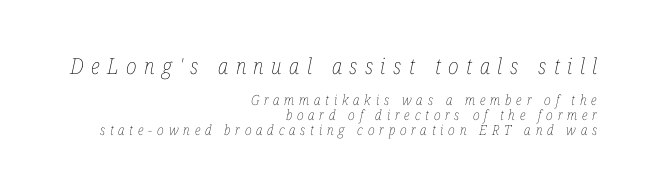
Descenders hang freely into open space. In CSS terms this would be text-align: right. One glance says dense: line gaps are narrower than usual. The letters look calm and open, with moderate or lighter stems.
